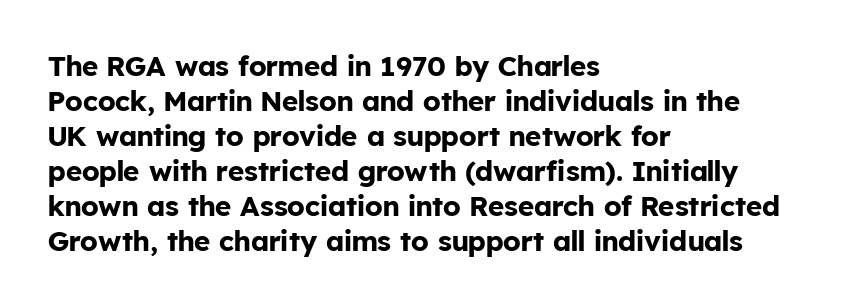
The image shows 28 px bold sans-serif type, upright; set left-aligned, normal line spacing (1.25x), normal letter spacing, not underlined; low stroke contrast and a medium x-height.
